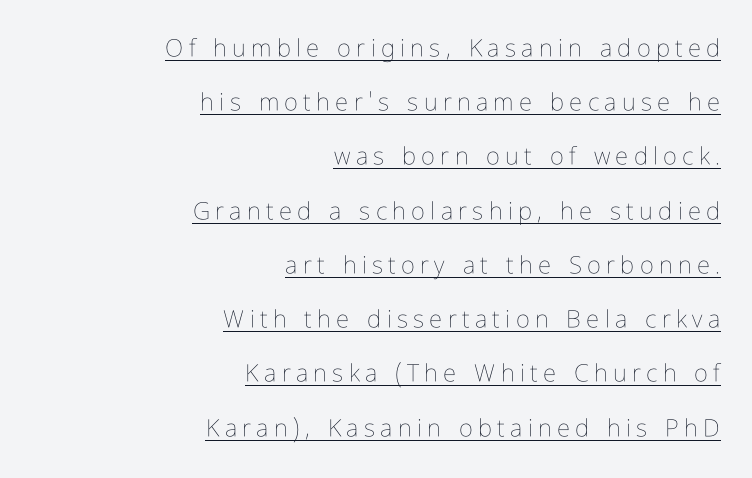
The image shows 24 px text type, upright; set right-aligned, loose line spacing (2.26x), unusually wide letter spacing (+0.22 em), underlined.
